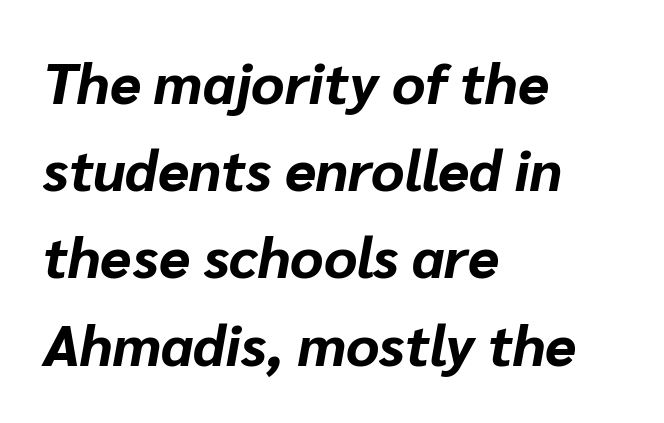
The typesetting leans heavy: a genuine bold. The letters advance in unequal steps, a hallmark of proportional type. Short note: letters normally spaced. Where is the straight margin? On the left. If you drew a line through each stem, it would be angled.
